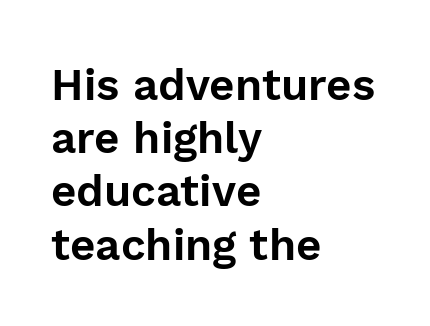
Just letters on the line, the space beneath them empty. The face used here is proportionally spaced, like ordinary book or web type. Tall strokes in this sample are plumb rather than angled. Tracking value appears to be zero — textbook default spacing. Note: no serifs on the glyphs.
